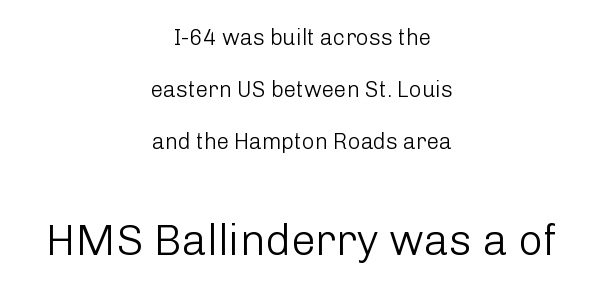
Q: Is the text bold? A: No.
Q: Is the text italic (slanted)? A: No, it is upright.
Q: Is the typeface a serif or a sans-serif typeface? A: Sans-serif.
Q: Is the text underlined? A: No.
Q: How is the paragraph aligned? A: Centered.
Q: Is the spacing between letters normal or unusually wide? A: Normal.
Q: Is the spacing between lines tight, normal or loose? A: Loose.
Q: Which block of text is set in a larger size, the first (top) or the second (bottom)? A: The second (bottom) one.
Q: Width (condensed, normal, or wide)? A: Normal.
Q: Stroke contrast? A: Low.
Q: x-height? A: Medium.
Q: Monospaced? A: No.
